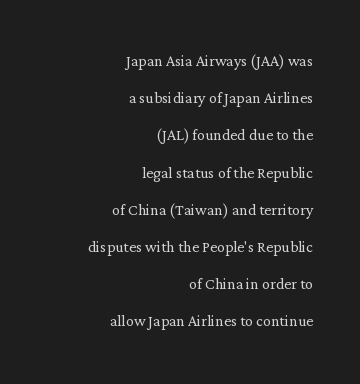
The image shows 20 px text type, upright; set right-aligned, line spacing 1.86x, normal letter spacing, not underlined.
